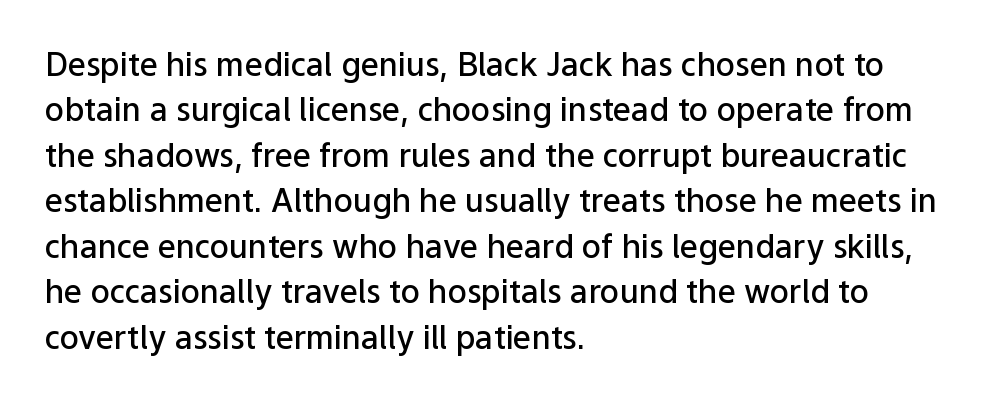
{"serif": "no", "italic": "no", "bold": "semi", "weight": "semibold", "width": "normal", "stroke_contrast": "low", "x_height": "medium", "monospaced": "no", "underline": "no", "align": "left", "line_spacing": "normal", "line_spacing_ratio": 1.42, "letter_spacing": "normal", "letter_spacing_em": 0.0, "glyph_px": 32}
